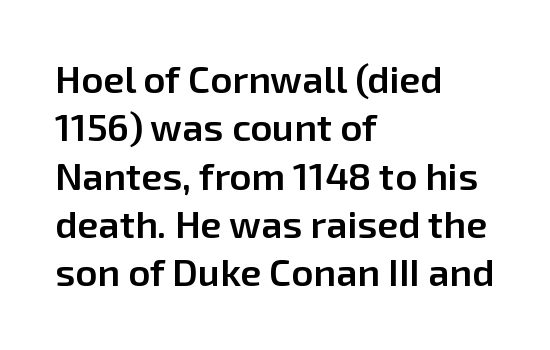
{"serif": "no", "italic": "no", "bold": "semi", "weight": "semibold", "width": "normal", "stroke_contrast": "low", "x_height": "medium", "monospaced": "no", "underline": "no", "align": "left", "line_spacing": "normal", "line_spacing_ratio": 1.27, "letter_spacing": "normal", "letter_spacing_em": 0.0, "glyph_px": 38}
